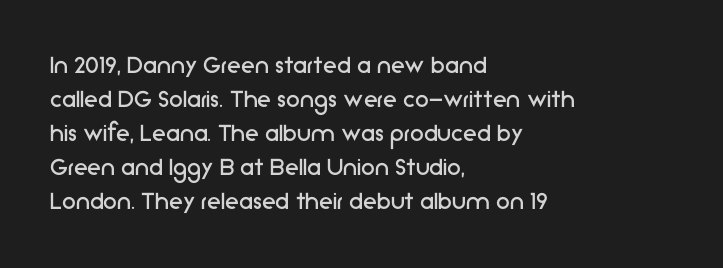
The image shows 28 px regular-weight sans-serif type, upright; set left-aligned, line spacing 1.21x, normal letter spacing, not underlined; low stroke contrast and a medium x-height.
